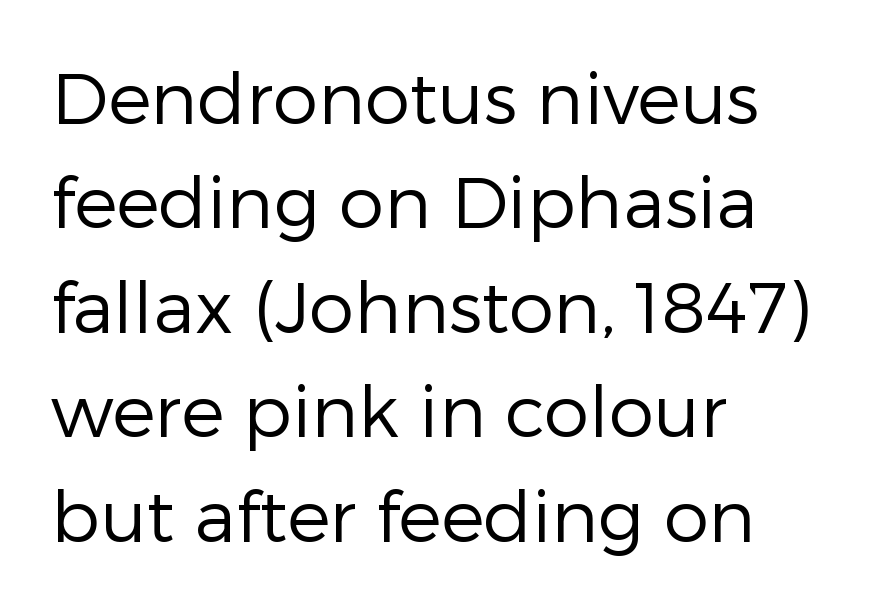
Q: Is the text bold? A: No.
Q: Is the text italic (slanted)? A: No, it is upright.
Q: Is the typeface a serif or a sans-serif typeface? A: Sans-serif.
Q: Is the text underlined? A: No.
Q: How is the paragraph aligned? A: Left-aligned.
Q: Is the spacing between letters normal or unusually wide? A: Normal.
Q: Is the spacing between lines tight, normal or loose? A: Normal.
Q: Width (condensed, normal, or wide)? A: Normal.
Q: Stroke contrast? A: Low.
Q: x-height? A: Medium.
Q: Monospaced? A: No.
